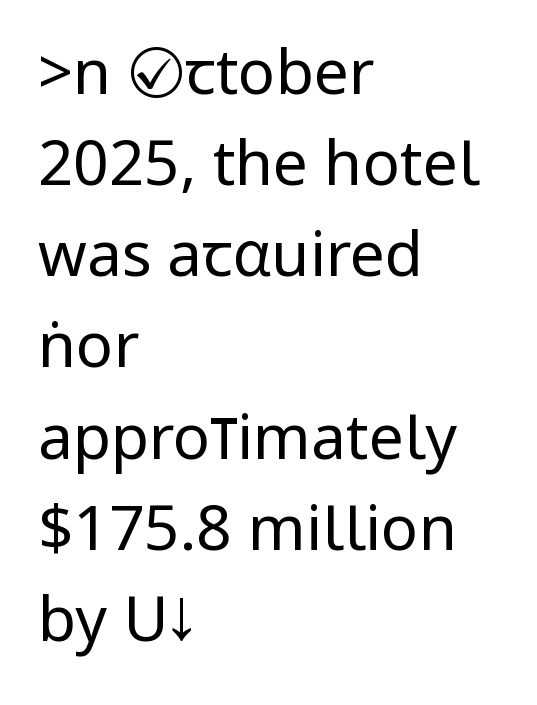
Q: Is the text bold? A: No.
Q: Is the text italic (slanted)? A: No, it is upright.
Q: Is the typeface a serif or a sans-serif typeface? A: Sans-serif.
Q: Is the text underlined? A: No.
Q: How is the paragraph aligned? A: Left-aligned.
Q: Is the spacing between letters normal or unusually wide? A: Normal.
Q: Is the spacing between lines tight, normal or loose? A: Normal.
Q: Width (condensed, normal, or wide)? A: Condensed.
Q: Stroke contrast? A: Low.
